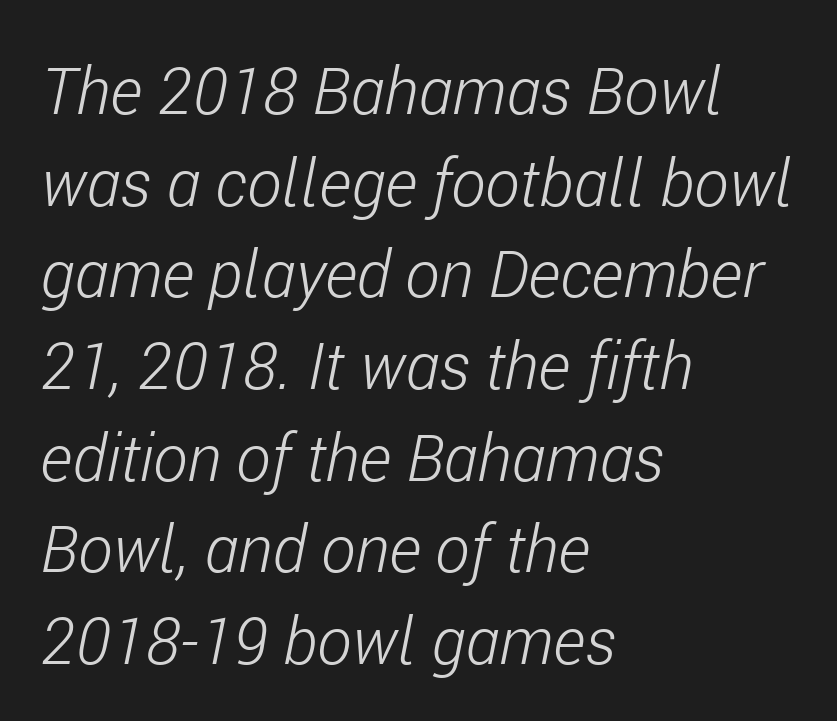
The image shows 65 px light, condensed type, italic (leaning right); set left-aligned, normal line spacing (1.41x), normal letter spacing, not underlined; low stroke contrast and a medium x-height.
